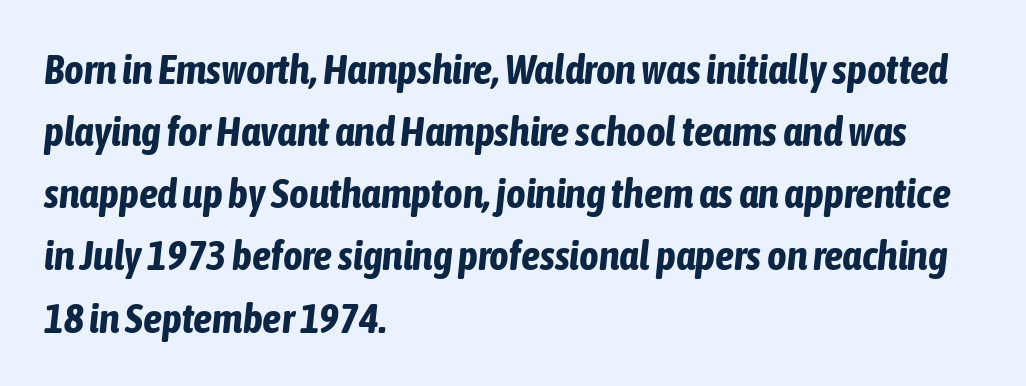
The text carries the slant typical of an italic or oblique font. The baseline area is clear. The leading is moderate, giving the passage an even texture. The passage shown is typed in a proportional face where columns would drift. Pretty heavy lettering here — definitely bold. This sample uses plain, unmodified letter spacing.
